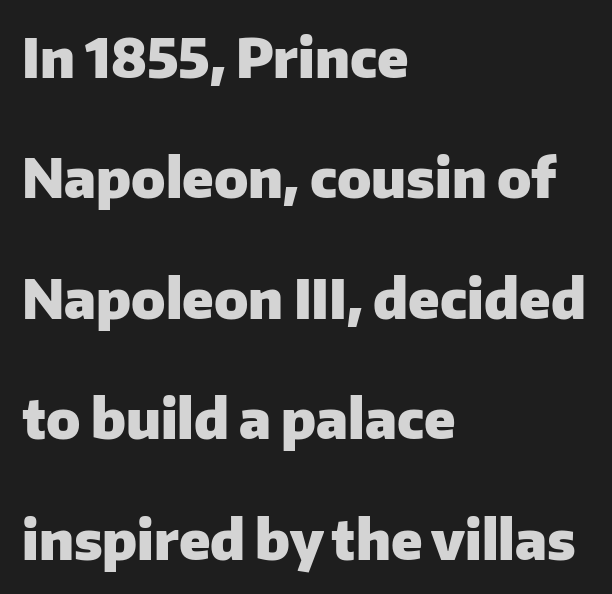
Q: Is the text bold? A: Yes.
Q: Is the text italic (slanted)? A: No, it is upright.
Q: Is the typeface a serif or a sans-serif typeface? A: Sans-serif.
Q: Is the text underlined? A: No.
Q: How is the paragraph aligned? A: Left-aligned.
Q: Is the spacing between letters normal or unusually wide? A: Normal.
Q: Is the spacing between lines tight, normal or loose? A: Loose.
Q: Width (condensed, normal, or wide)? A: Normal.
Q: Stroke contrast? A: Low.
Q: x-height? A: Medium.
Q: Monospaced? A: No.
